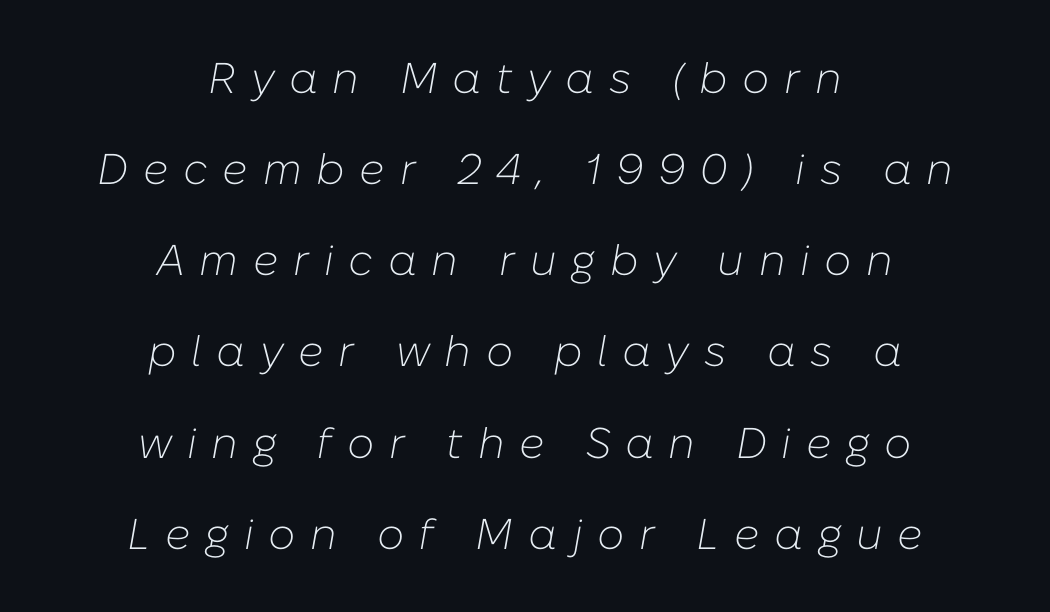
Q: Is the text bold? A: No.
Q: Is the text italic (slanted)? A: Yes, it leans right by about 10 degrees.
Q: Is the text underlined? A: No.
Q: How is the paragraph aligned? A: Centered.
Q: Is the spacing between letters normal or unusually wide? A: Unusually wide.
Q: Is the spacing between lines tight, normal or loose? A: Loose.
Q: Width (condensed, normal, or wide)? A: Normal.
Q: Stroke contrast? A: Low.
Q: x-height? A: Medium.
Q: Monospaced? A: No.
